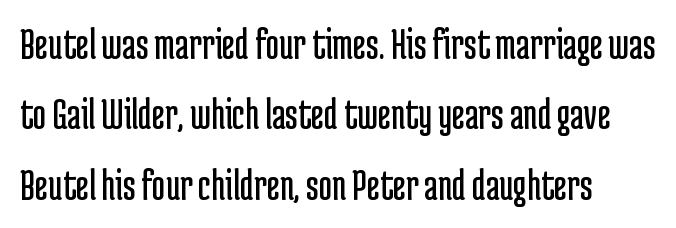
Q: Is the text bold? A: No.
Q: Is the text italic (slanted)? A: No, it is upright.
Q: Is the typeface a serif or a sans-serif typeface? A: Sans-serif.
Q: Is the text underlined? A: No.
Q: Is the spacing between letters normal or unusually wide? A: Normal.
Q: Is the spacing between lines tight, normal or loose? A: Normal.
Q: Width (condensed, normal, or wide)? A: Condensed.
Q: Stroke contrast? A: Low.
Q: x-height? A: Medium.
Q: Monospaced? A: No.
